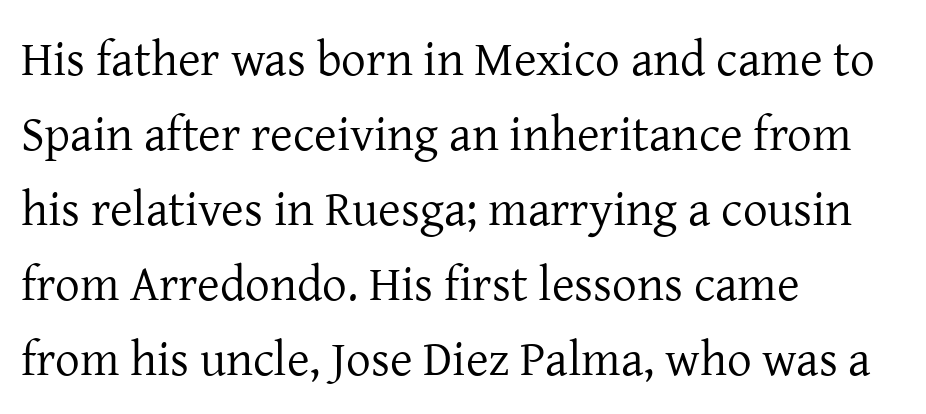
Q: Is the text bold? A: No.
Q: Is the text italic (slanted)? A: No, it is upright.
Q: Is the typeface a serif or a sans-serif typeface? A: Serif.
Q: Is the text underlined? A: No.
Q: How is the paragraph aligned? A: Left-aligned.
Q: Is the spacing between letters normal or unusually wide? A: Normal.
Q: Is the spacing between lines tight, normal or loose? A: Normal.
Q: Width (condensed, normal, or wide)? A: Normal.
Q: Stroke contrast? A: Low.
Q: x-height? A: Medium.
Q: Monospaced? A: No.
